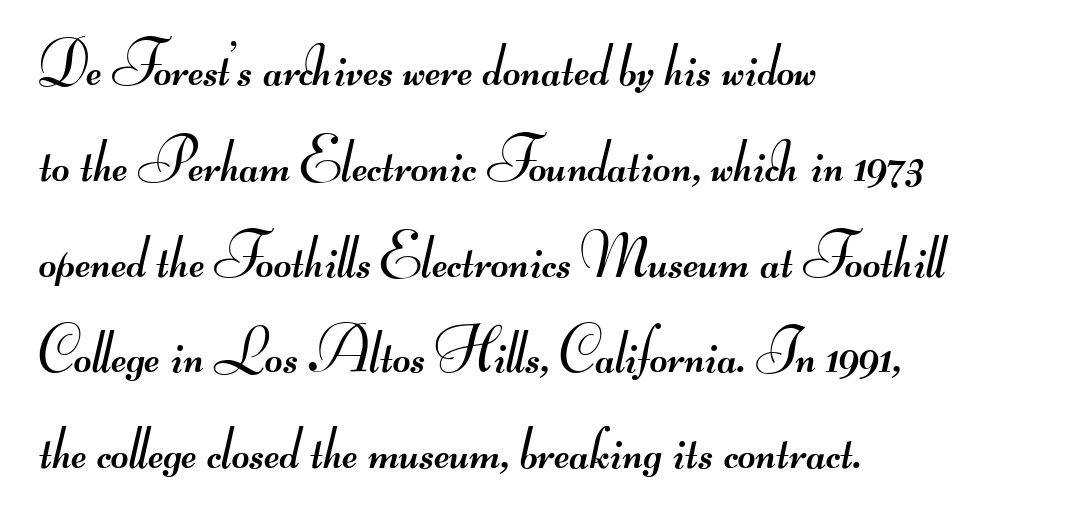
Horizontal bands of white between lines are of average thickness. Letters have the restrained weight of plain body copy at most. Think of a printed novel: that variable character pitch is what you see here. The zone under the glyphs is completely vacant. Characters follow at the spacing the type designer built in. The letters carry no serifs — their stems end cleanly without finishing strokes.
